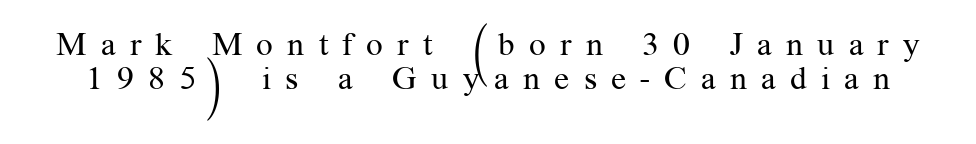
{"serif": "yes", "italic": "no", "bold": "no", "weight": "regular", "width": "normal", "stroke_contrast": "medium", "x_height": "medium", "monospaced": "no", "underline": "no", "line_spacing": "tight", "line_spacing_ratio": 1.04, "letter_spacing": "wide", "letter_spacing_em": 0.43, "glyph_px": 33}
